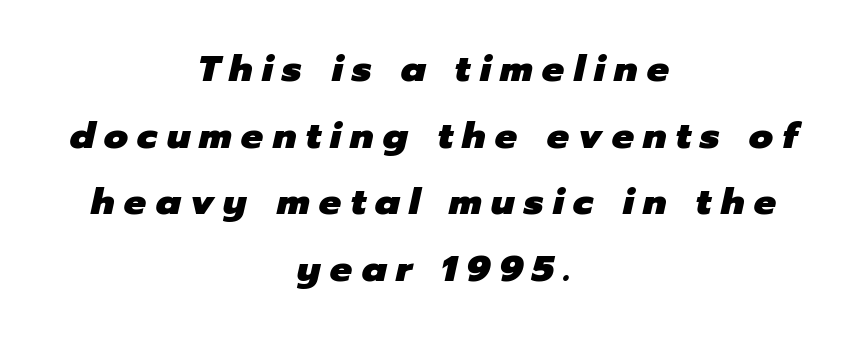
{"italic": "yes", "lean": "right", "slant_degrees": 12, "bold": "yes", "weight": "heavy", "width": "normal", "stroke_contrast": "low", "x_height": "medium", "monospaced": "no", "underline": "no", "align": "center", "line_spacing_ratio": 1.8, "letter_spacing": "wide", "letter_spacing_em": 0.25, "glyph_px": 37}
